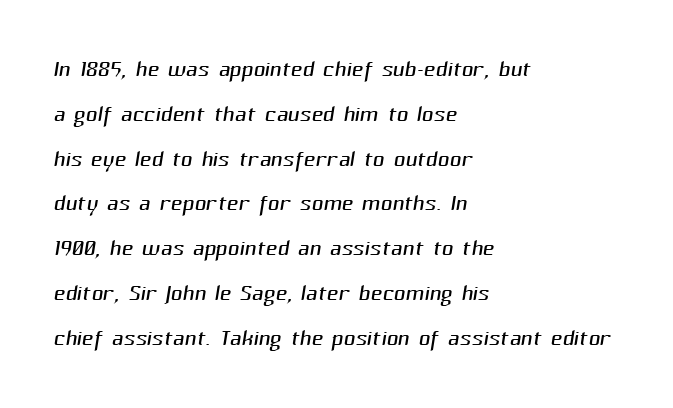
No extra ink here — the face is not bold. Between one letter and the next there's only the usual sliver of space. The paragraph shown leans on its left margin. The type family on display is of the sans-serif kind. Descender tails drop into unmarked territory.
